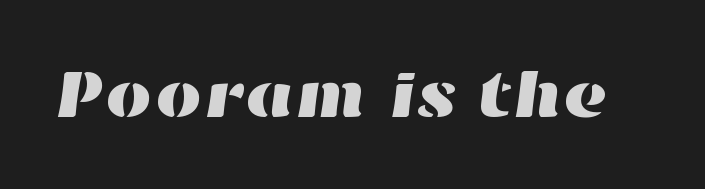
The image shows 67 px wide type; set normal letter spacing, not underlined; high stroke contrast and a medium x-height.
